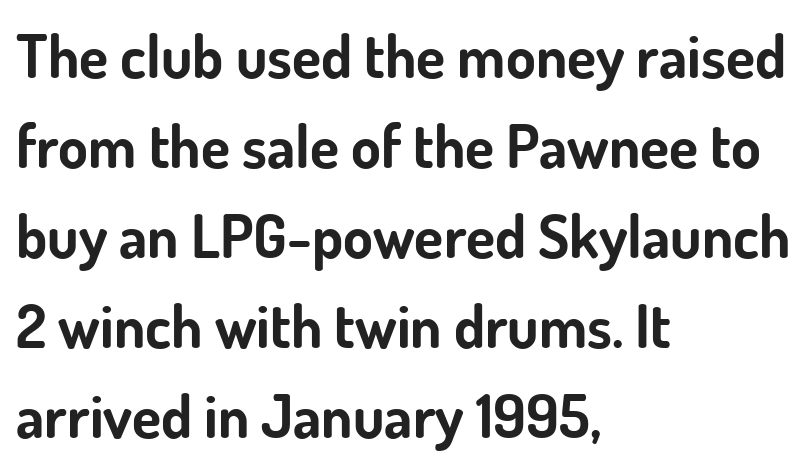
These lines were composed using upright roman letters. Lines of text with bare space underneath. Every row of glyphs begins at an identical x-position on the left. The letters advance in unequal steps, a hallmark of proportional type. The gaps between neighbouring characters are ordinary and unremarkable.
